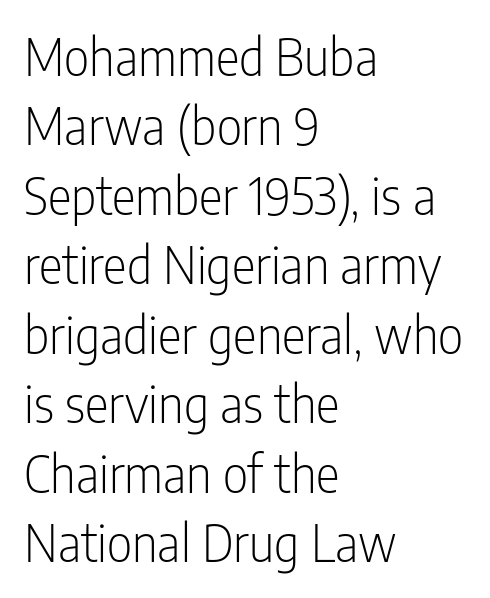
Q: Is the text bold? A: No.
Q: Is the text italic (slanted)? A: No, it is upright.
Q: Is the typeface a serif or a sans-serif typeface? A: Sans-serif.
Q: Is the text underlined? A: No.
Q: How is the paragraph aligned? A: Left-aligned.
Q: Is the spacing between letters normal or unusually wide? A: Normal.
Q: Is the spacing between lines tight, normal or loose? A: Normal.
Q: Width (condensed, normal, or wide)? A: Condensed.
Q: Stroke contrast? A: Low.
Q: x-height? A: Medium.
Q: Monospaced? A: No.
